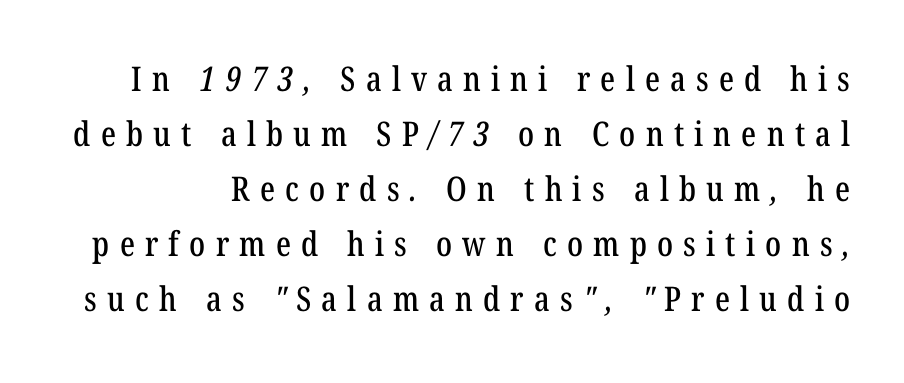
Short note: letters widely spaced. These lines are rendered in a variable-pitch font. Vertically, the passage feels balanced, rows spaced as you'd expect. What kind of face is this? One with serifs.
